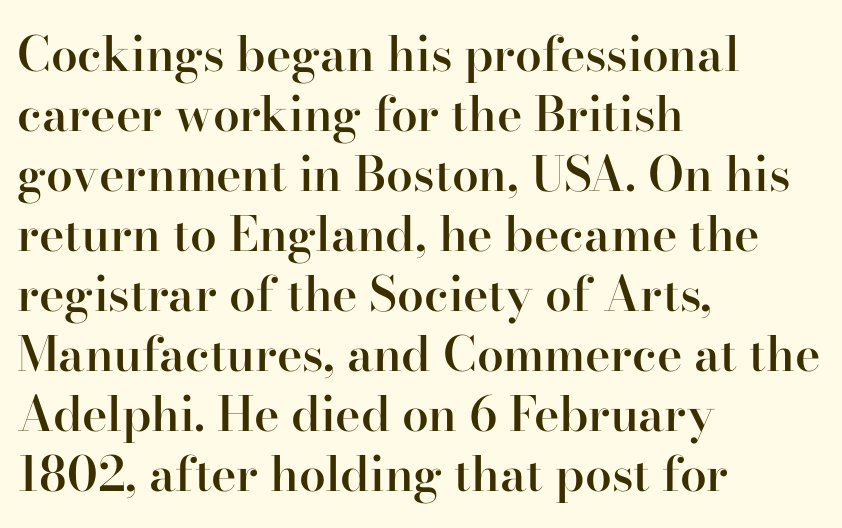
The image shows 48 px semibold serif type, upright; set left-aligned, normal line spacing (1.25x), normal letter spacing, not underlined; high stroke contrast and a small x-height.
